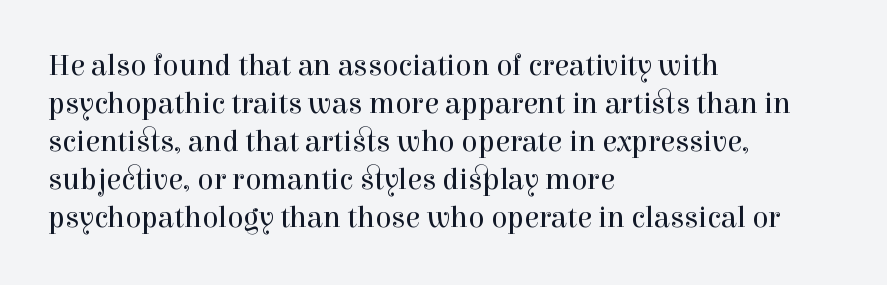
The image shows 30 px regular-weight serif type, upright; set left-aligned, normal line spacing (1.27x), normal letter spacing, not underlined; a medium x-height.
